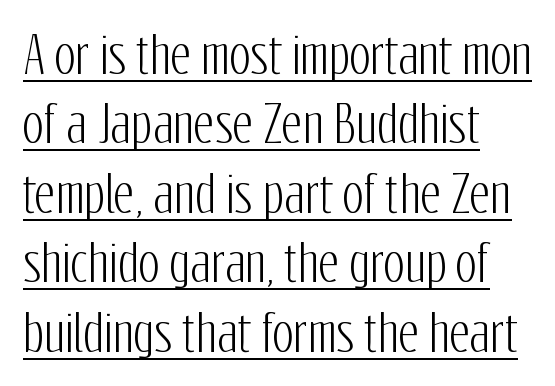
The image shows 50 px condensed sans-serif type, upright; set left-aligned, normal line spacing (1.39x), normal letter spacing, underlined; low stroke contrast and a medium x-height.
